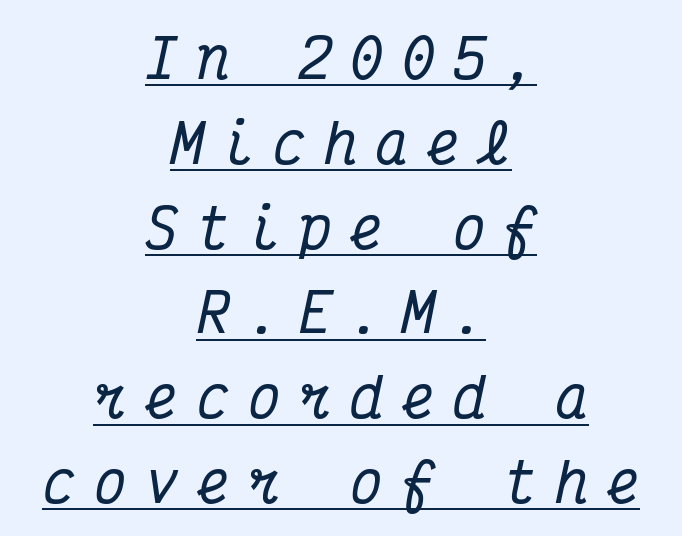
{"serif": "yes", "italic": "yes", "lean": "right", "slant_degrees": 12, "width": "condensed", "stroke_contrast": "medium", "x_height": "medium", "monospaced": "yes", "underline": "yes", "align": "center", "line_spacing": "normal", "line_spacing_ratio": 1.57, "letter_spacing": "wide", "letter_spacing_em": 0.35, "glyph_px": 54}
